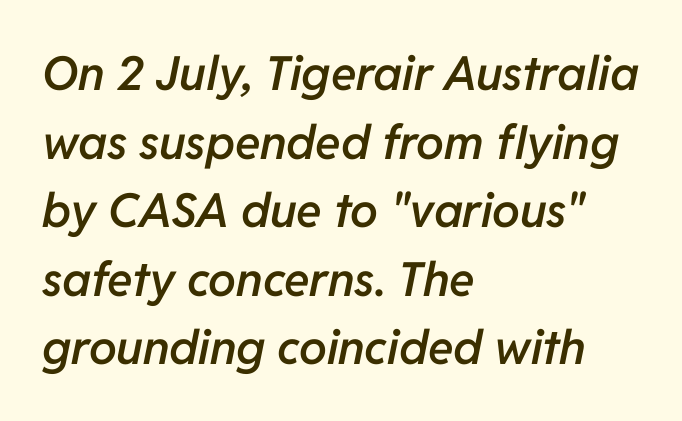
Q: Is the text bold? A: Semi-bold.
Q: Is the text italic (slanted)? A: Yes, it leans right by about 11 degrees.
Q: Is the text underlined? A: No.
Q: How is the paragraph aligned? A: Left-aligned.
Q: Is the spacing between letters normal or unusually wide? A: Normal.
Q: Is the spacing between lines tight, normal or loose? A: Normal.
Q: Width (condensed, normal, or wide)? A: Normal.
Q: Stroke contrast? A: Low.
Q: x-height? A: Medium.
Q: Monospaced? A: No.
